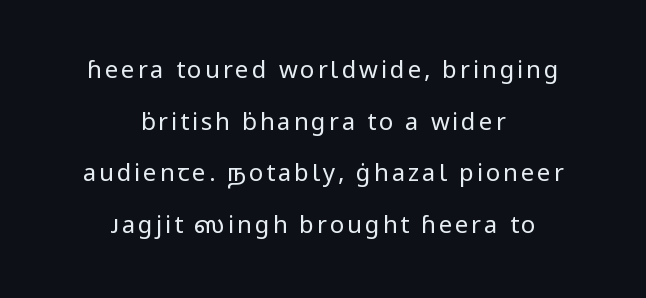
The image shows 24 px text type, upright; set centered, loose line spacing (2.15x), not underlined.
